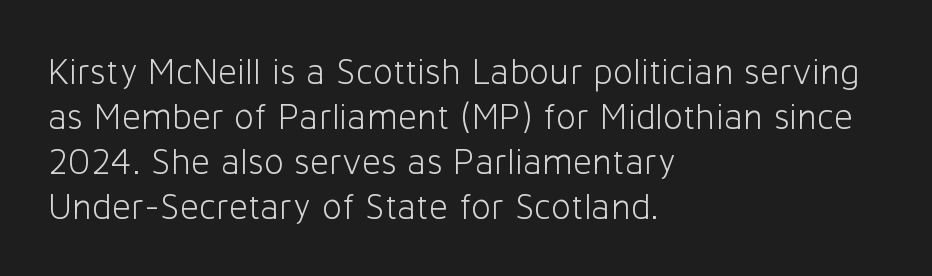
Regarding serifs, this sample does without them. The strokes carry an ordinary text weight at most. Each letter keeps its own natural width here, so spacing adapts to shape. Posture: upright roman. Tracking here is standard; glyphs follow each other at the usual distance.
